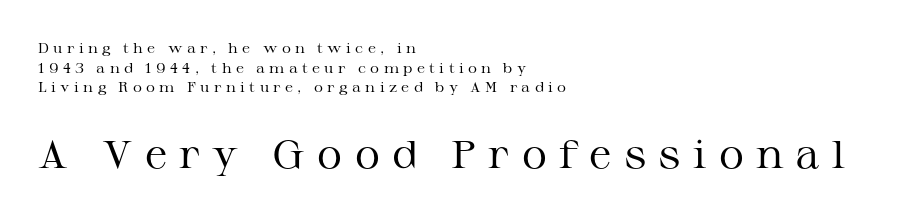
Q: Is the text bold? A: No.
Q: Is the text italic (slanted)? A: No, it is upright.
Q: Is the typeface a serif or a sans-serif typeface? A: Serif.
Q: Is the text underlined? A: No.
Q: How is the paragraph aligned? A: Left-aligned.
Q: Is the spacing between letters normal or unusually wide? A: Unusually wide.
Q: Is the spacing between lines tight, normal or loose? A: Normal.
Q: Which block of text is set in a larger size, the first (top) or the second (bottom)? A: The second (bottom) one.
Q: Width (condensed, normal, or wide)? A: Wide.
Q: Stroke contrast? A: Medium.
Q: x-height? A: Medium.
Q: Monospaced? A: No.
